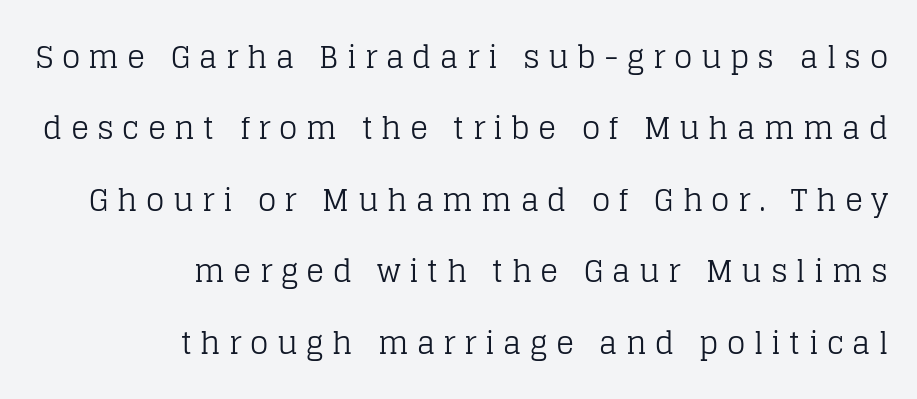
Q: Is the text bold? A: No.
Q: Is the text italic (slanted)? A: No, it is upright.
Q: Is the typeface a serif or a sans-serif typeface? A: Serif.
Q: Is the text underlined? A: No.
Q: How is the paragraph aligned? A: Right-aligned.
Q: Is the spacing between letters normal or unusually wide? A: Unusually wide.
Q: Is the spacing between lines tight, normal or loose? A: Loose.
Q: Width (condensed, normal, or wide)? A: Normal.
Q: Stroke contrast? A: Low.
Q: x-height? A: Large.
Q: Monospaced? A: No.
